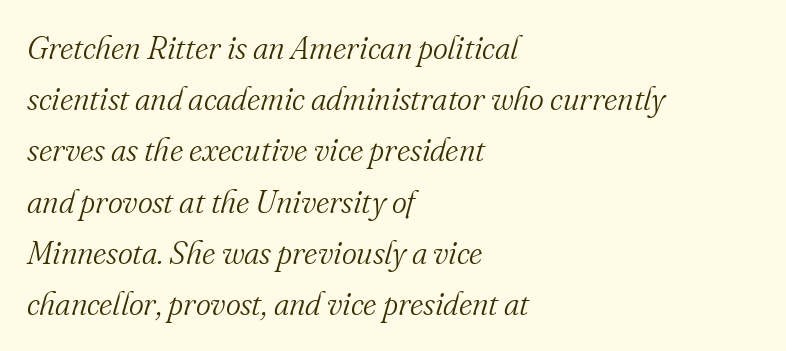
The image shows 32 px light serif type, italic (leaning right); set left-aligned, normal line spacing (1.6x), normal letter spacing, not underlined; medium stroke contrast and a small x-height.
